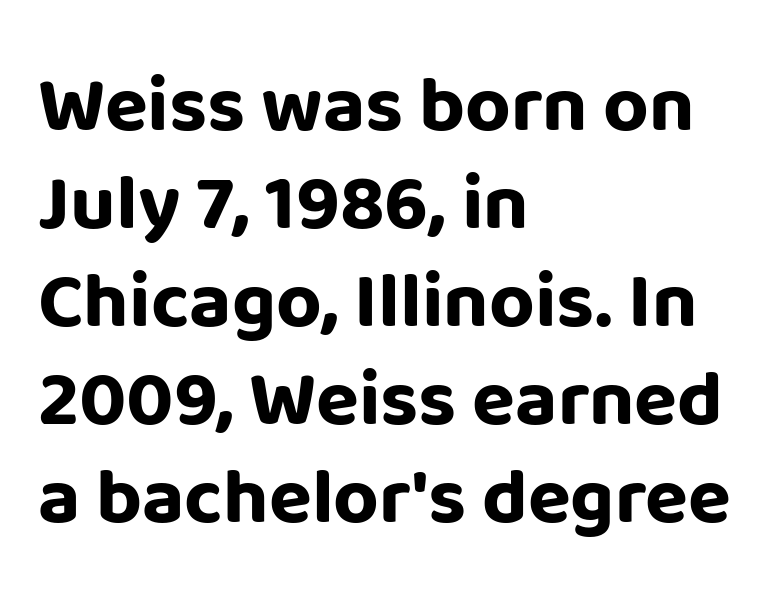
The image shows 79 px bold sans-serif type, upright; set left-aligned, line spacing 1.24x, normal letter spacing, not underlined; low stroke contrast and a large x-height.
